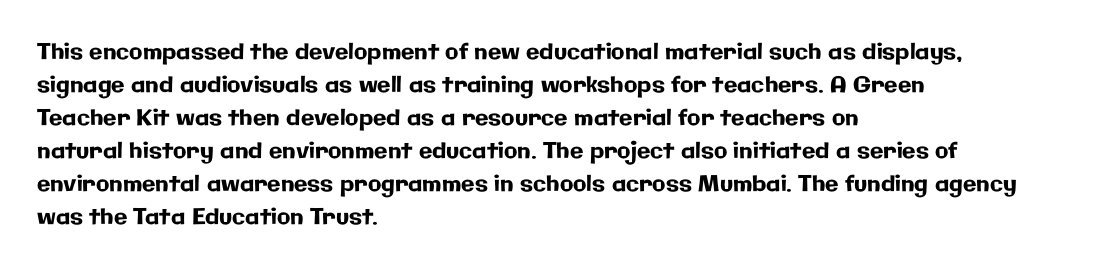
A clean baseline with only descenders dipping below it. Standard letterfit; no display-style spreading of the glyphs. Notice how descenders clear the ascenders below comfortably — that's standard leading. It's the straight-up-and-down kind of type. Does the copy run flush right? No — it runs flush left.
